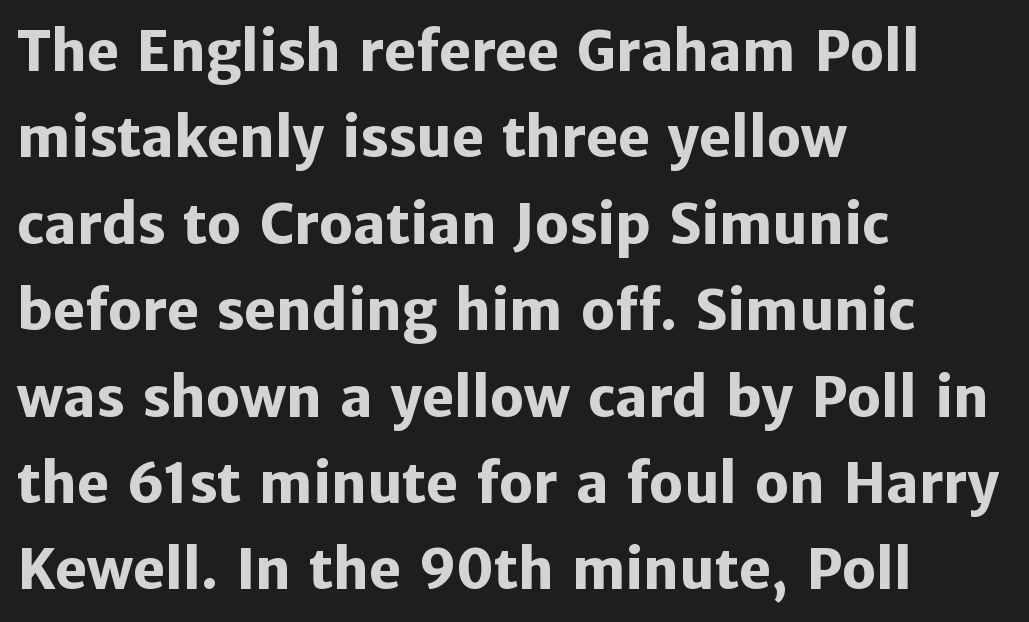
The image shows 54 px heavy sans-serif type, upright; set left-aligned, normal line spacing (1.6x), normal letter spacing, not underlined; low stroke contrast and a medium x-height.
